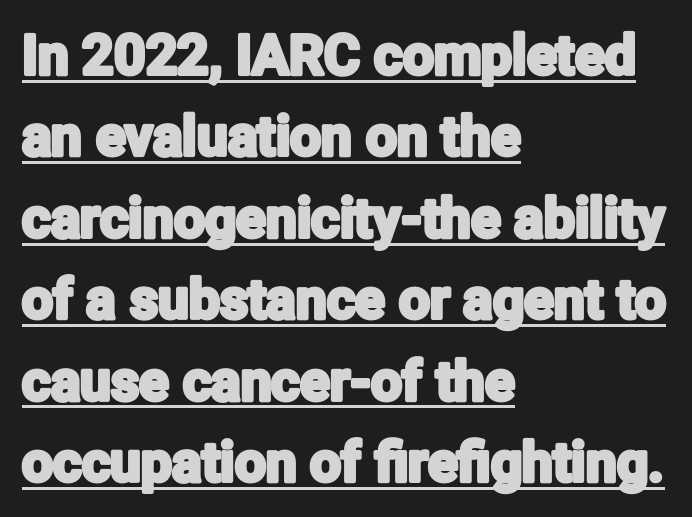
The image shows 55 px condensed sans-serif type, upright; set left-aligned, normal line spacing (1.48x), normal letter spacing, underlined; low stroke contrast and a medium x-height.
